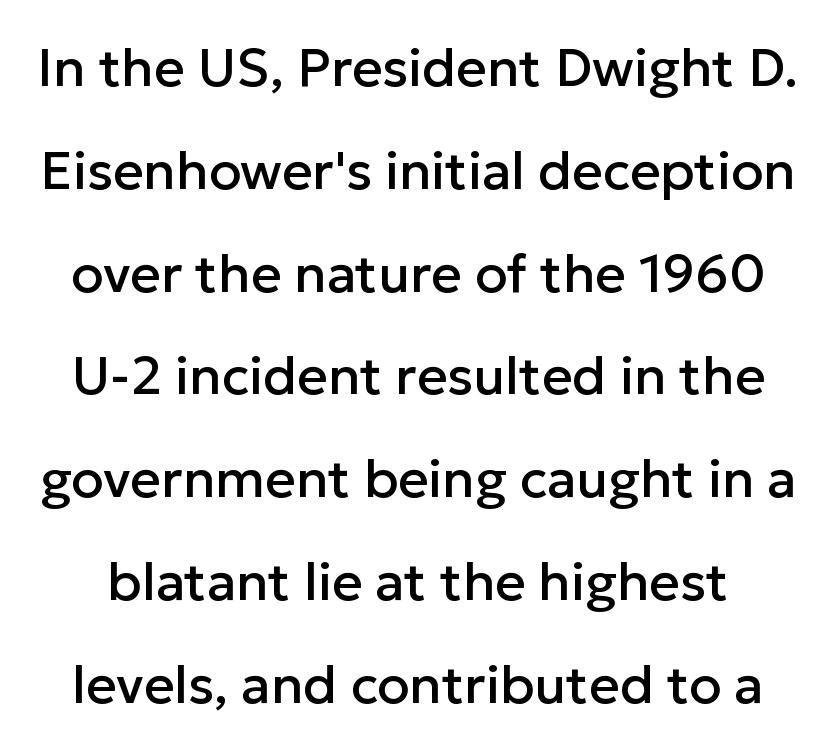
{"serif": "no", "italic": "no", "width": "normal", "stroke_contrast": "low", "x_height": "medium", "monospaced": "no", "underline": "no", "line_spacing": "loose", "line_spacing_ratio": 1.94, "letter_spacing": "normal", "letter_spacing_em": 0.0, "glyph_px": 53}
